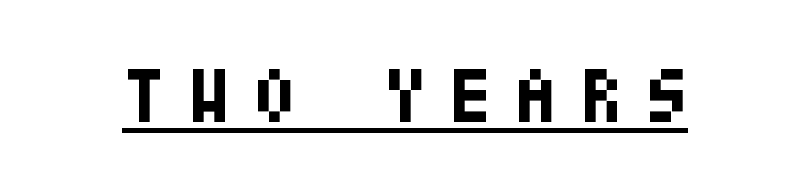
The image shows 78 px bold, condensed sans-serif type, upright; set unusually wide letter spacing (+0.29 em), underlined; low stroke contrast and a large x-height.
